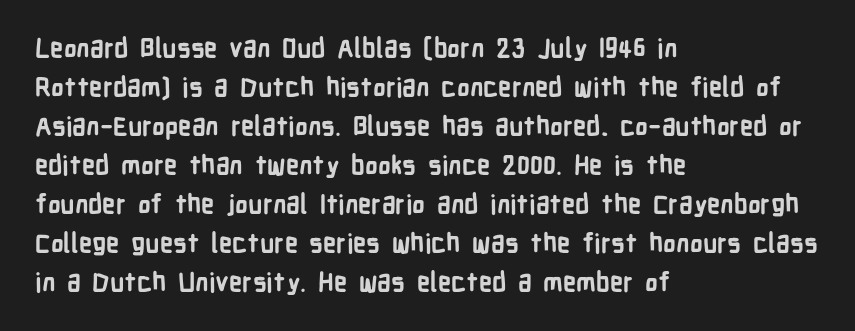
Q: Is the text bold? A: Yes.
Q: Is the text italic (slanted)? A: No, it is upright.
Q: Is the text underlined? A: No.
Q: How is the paragraph aligned? A: Left-aligned.
Q: Is the spacing between letters normal or unusually wide? A: Normal.
Q: Is the spacing between lines tight, normal or loose? A: Normal.
